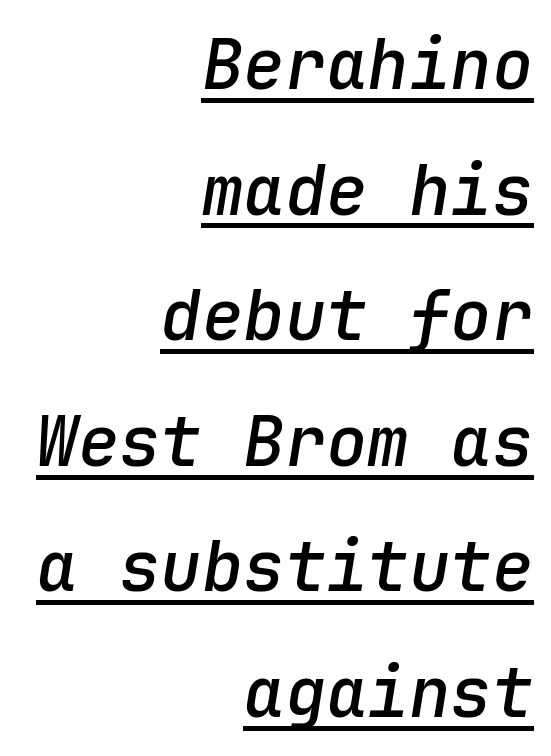
{"italic": "yes", "lean": "right", "slant_degrees": 9, "bold": "semi", "weight": "semibold", "width": "normal", "stroke_contrast": "low", "x_height": "medium", "monospaced": "yes", "underline": "yes", "align": "right", "line_spacing_ratio": 1.82, "letter_spacing": "normal", "letter_spacing_em": 0.0, "glyph_px": 69}
